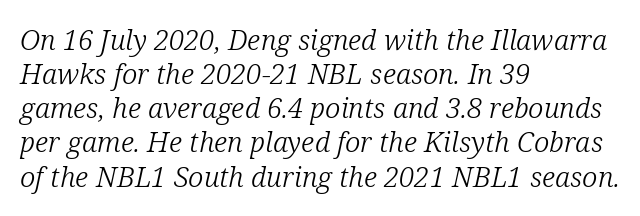
Type without underlining. Observe the serifs anchoring each vertical stroke in this sample. Caption: face not bold, strokes unweighted. These lines keep a tight, regular rhythm from letter to letter.
